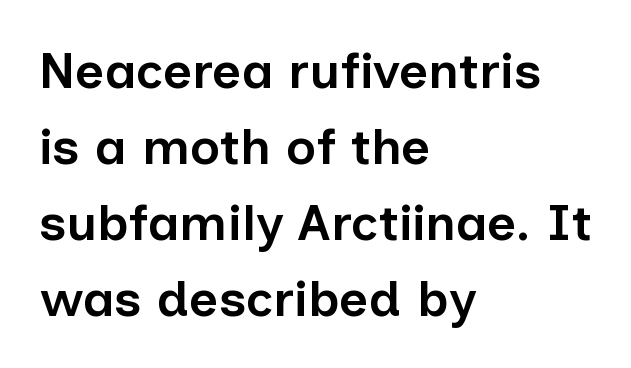
{"serif": "no", "italic": "no", "bold": "semi", "weight": "semibold", "width": "normal", "stroke_contrast": "low", "x_height": "medium", "monospaced": "no", "underline": "no", "align": "left", "line_spacing": "normal", "line_spacing_ratio": 1.49, "letter_spacing": "normal", "letter_spacing_em": 0.0, "glyph_px": 51}
